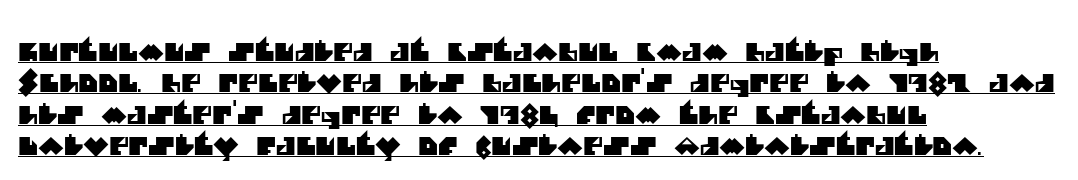
If you drew a ruler down the left edge, every line would touch it. Students, observe: this is what conventionally led text looks like. The tracking reads as untouched default to a designer's eye. Descenders here cross a horizontal rule under the line.
